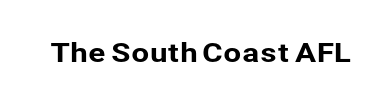
Is there any slant? The stems are plumb. Descenders are the only things crossing below the line. The line texture is even and compact thanks to regular tracking.
